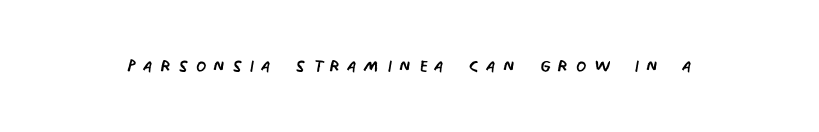
{"bold": "no", "underline": "no", "letter_spacing": "wide", "letter_spacing_em": 0.3, "glyph_px": 24}
